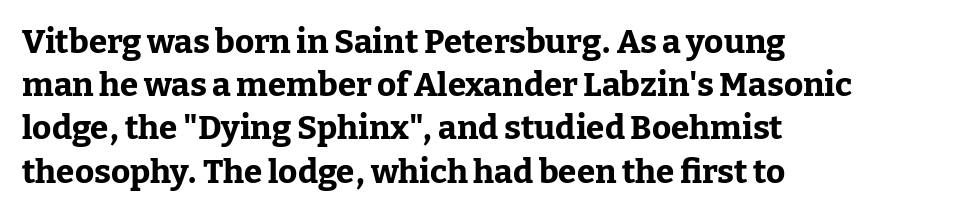
The image shows 33 px bold serif type, upright; set left-aligned, normal line spacing (1.31x), normal letter spacing, not underlined; low stroke contrast and a medium x-height.
